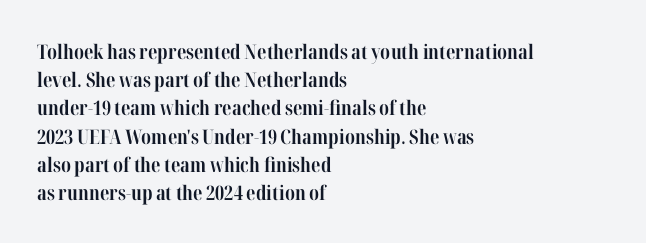
Upright lettering throughout. Each line starts at the same left margin while the right side varies. The passage shown has conventional tracking throughout. The glyphs have the mass of a bold cut. Summary of vertical rhythm: regular, with standard interline spacing. Words float on clear page, feet unadorned.
